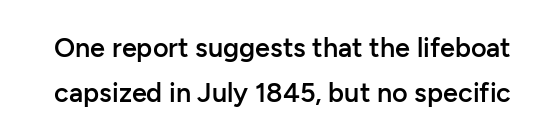
{"italic": "no", "bold": "semi", "underline": "no", "line_spacing": "normal", "line_spacing_ratio": 1.66, "letter_spacing": "normal", "letter_spacing_em": 0.0, "glyph_px": 27}
